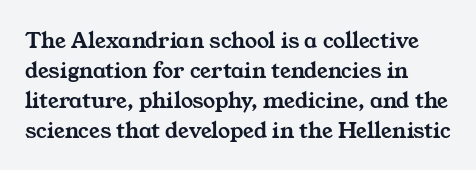
The image shows 24 px text type; set normal line spacing (1.25x), normal letter spacing, not underlined.
